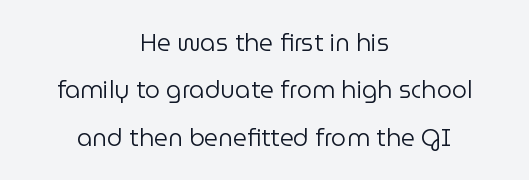
Honestly, there is no underline to notice here at all. You could fit nearly another row in the gap between these rows. Horizontally, the lines are justified to the midpoint only. The axis of the letterforms is exactly vertical.
